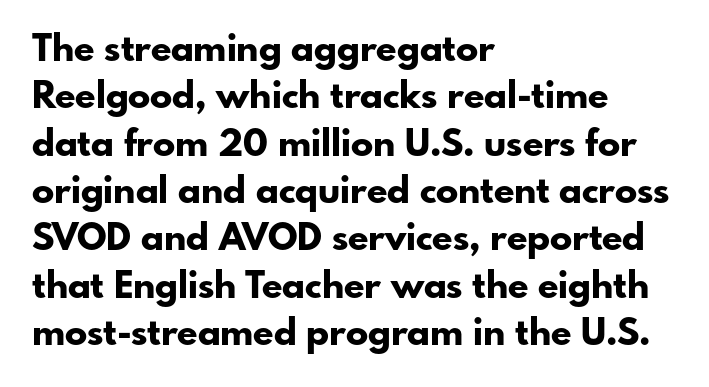
Q: Is the text bold? A: Yes.
Q: Is the text italic (slanted)? A: No, it is upright.
Q: Is the typeface a serif or a sans-serif typeface? A: Sans-serif.
Q: Is the text underlined? A: No.
Q: How is the paragraph aligned? A: Left-aligned.
Q: Is the spacing between letters normal or unusually wide? A: Normal.
Q: Is the spacing between lines tight, normal or loose? A: Normal.
Q: Width (condensed, normal, or wide)? A: Normal.
Q: Stroke contrast? A: Low.
Q: x-height? A: Small.
Q: Monospaced? A: No.
